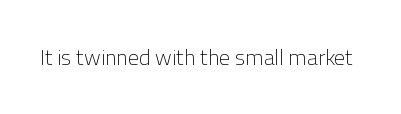
Q: Is the text bold? A: No.
Q: Is the text italic (slanted)? A: No, it is upright.
Q: Is the text underlined? A: No.
Q: Is the spacing between letters normal or unusually wide? A: Normal.
